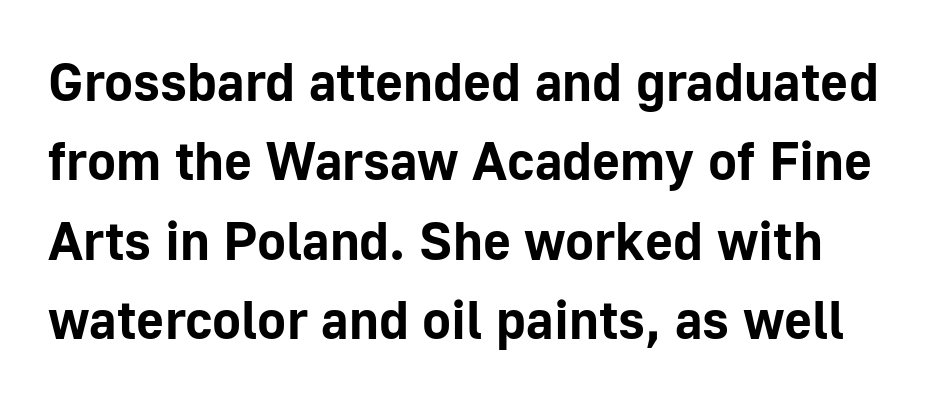
The image shows 54 px bold sans-serif type, upright; set normal line spacing (1.47x), normal letter spacing, not underlined; low stroke contrast and a medium x-height.
